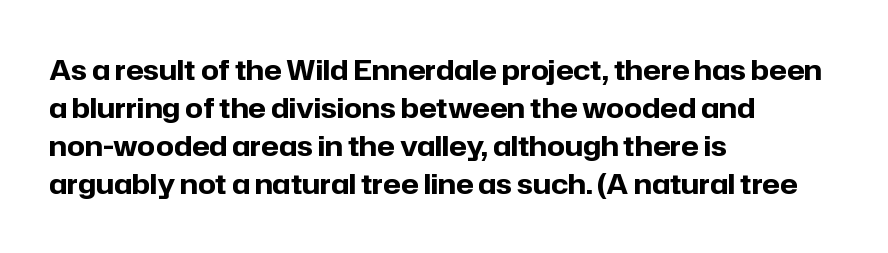
The space beneath each line is pristine and unruled. The characters look thick and weighty, a clear bold. Note the varied advance widths — an 'i' is clearly narrower than an 'm'. Unlike a traditional serif, this face leaves its strokes unadorned.
